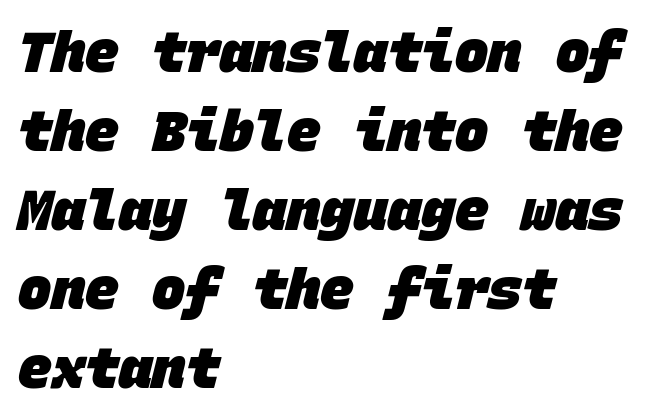
Typesetter's note: full bold, strokes at maximum text heaviness. The strip under each line holds only bare page. Type style note: lacks serifs. Fixed-width glyphs throughout — classic coding-font behaviour. Default kerning and tracking; the words read as compact shapes. Notice how descenders clear the ascenders below comfortably — that's standard leading.
